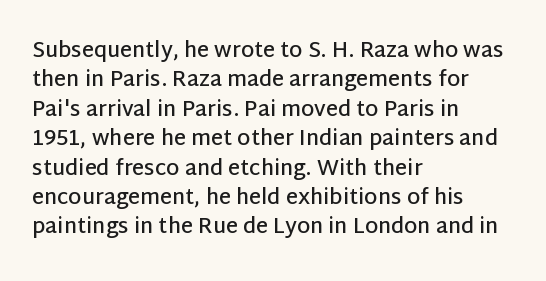
The image shows 21 px text type, upright; set left-aligned, normal line spacing (1.4x), normal letter spacing, not underlined.
